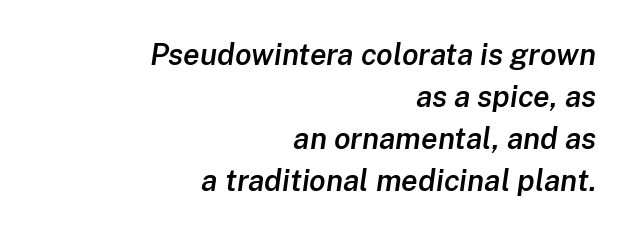
Q: Is the text bold? A: Semi-bold.
Q: Is the text italic (slanted)? A: Yes, it leans right by about 8 degrees.
Q: Is the text underlined? A: No.
Q: How is the paragraph aligned? A: Right-aligned.
Q: Is the spacing between letters normal or unusually wide? A: Normal.
Q: Is the spacing between lines tight, normal or loose? A: Normal.
Q: Width (condensed, normal, or wide)? A: Normal.
Q: Stroke contrast? A: Low.
Q: x-height? A: Medium.
Q: Monospaced? A: No.
